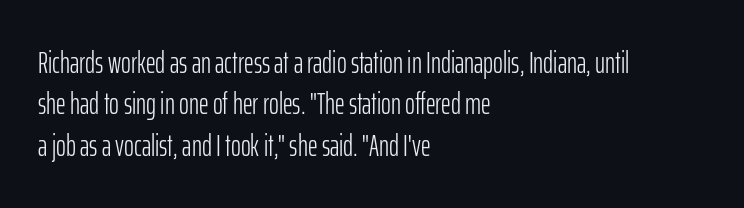
The image shows 30 px light, condensed sans-serif type, upright; set left-aligned, normal line spacing (1.38x), normal letter spacing, not underlined; low stroke contrast and a medium x-height.
